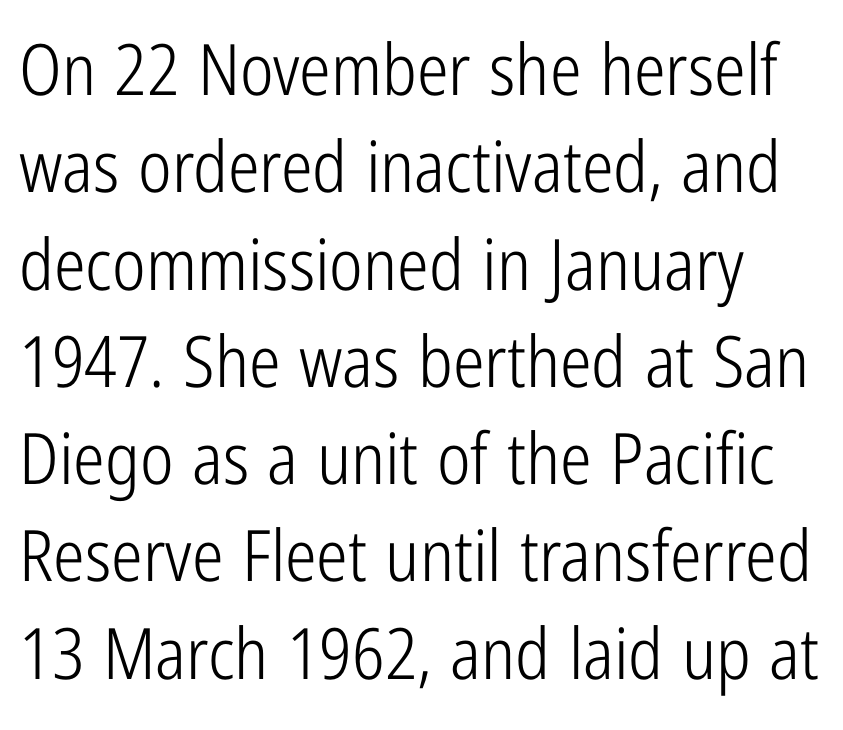
Words float on clear page, feet unadorned. Characters follow at the spacing the type designer built in. Every stem runs plumb, perpendicular to the baseline. Font category for this specimen: sans-serif.
